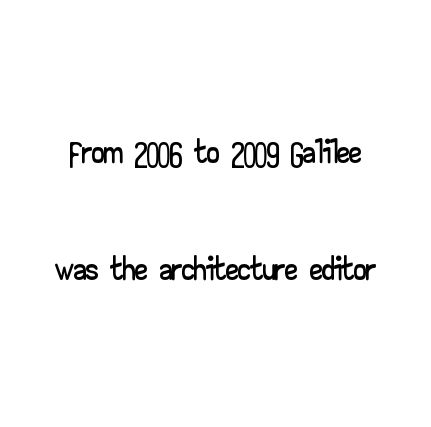
The image shows 50 px wide sans-serif type, upright; set loose line spacing (2.34x), normal letter spacing, not underlined; low stroke contrast and a small x-height.
